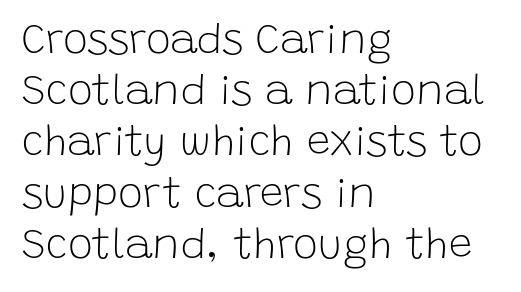
These lines are rendered in a variable-pitch font. A bare baseline throughout the passage. The strokes carry an ordinary text weight at most. The typography opts for an upright posture over an oblique one. The gaps between neighbouring characters are ordinary and unremarkable.
